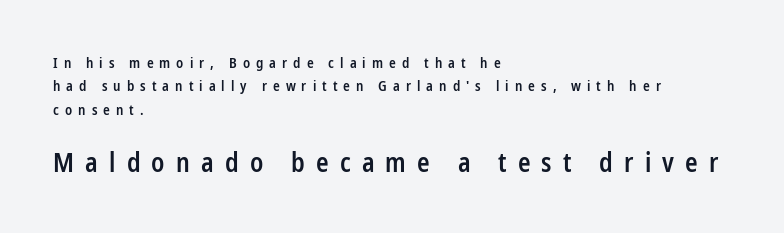
{"italic": "no", "bold": "semi", "underline": "no", "align": "left", "line_spacing": "normal", "line_spacing_ratio": 1.67, "letter_spacing": "wide", "letter_spacing_em": 0.43, "larger_block": "second", "size_ratio": 1.86, "glyph_px": 26}
